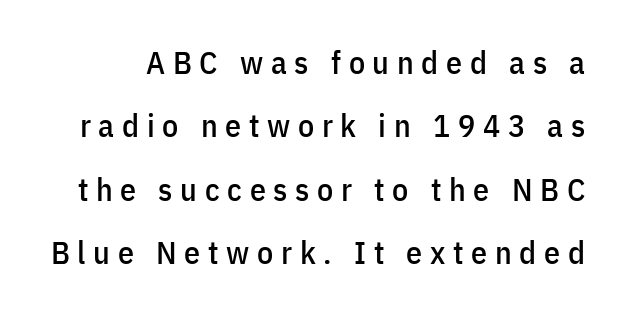
{"serif": "no", "italic": "no", "width": "condensed", "stroke_contrast": "low", "x_height": "medium", "monospaced": "no", "underline": "no", "line_spacing": "loose", "line_spacing_ratio": 1.98, "letter_spacing": "wide", "letter_spacing_em": 0.24, "glyph_px": 32}
